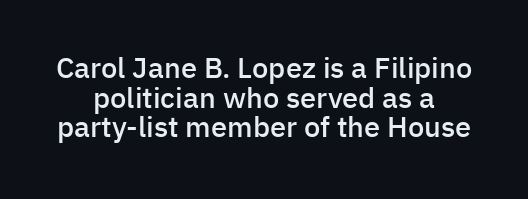
{"serif": "no", "italic": "no", "bold": "semi", "weight": "semibold", "width": "normal", "stroke_contrast": "low", "x_height": "medium", "monospaced": "no", "underline": "no", "line_spacing": "tight", "line_spacing_ratio": 1.02, "letter_spacing": "normal", "letter_spacing_em": 0.0, "glyph_px": 29}
